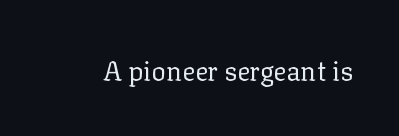
The image shows 27 px text type, upright; set normal letter spacing, not underlined.
